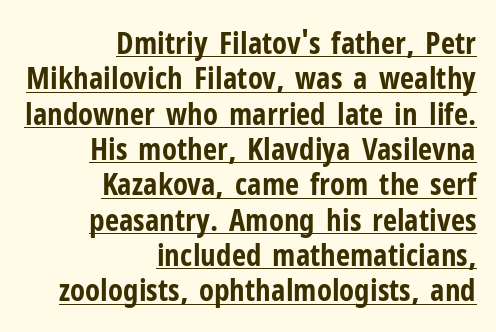
Compared with typical paragraphs, the rows here are closer together. One-word summary of the alignment: right. Spacing verdict: proportional, widths tailored to each character. What decoration does the sample have? An underline.
